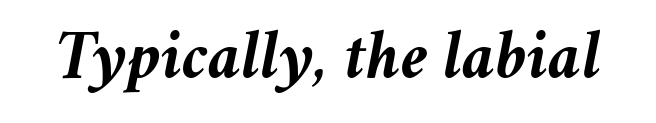
As a designer I'd log this as weight 700, bold. This rendering leaves character spacing at its baseline value. A typesetter would call this proportional, since set widths differ per character. The space beneath each line is pristine and unruled. The specimen reads as italic at a glance.
